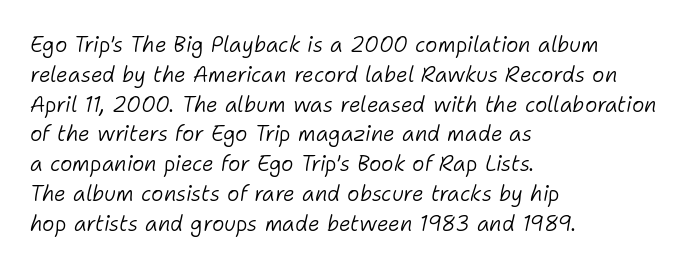
{"italic": "yes", "lean": "right", "slant_degrees": 11, "bold": "no", "underline": "no", "align": "left", "line_spacing": "normal", "line_spacing_ratio": 1.42, "letter_spacing": "normal", "letter_spacing_em": 0.0, "glyph_px": 21}
